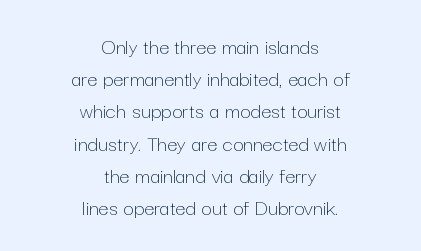
The image shows 23 px text type, upright; set centered, normal line spacing (1.4x), normal letter spacing, not underlined.
